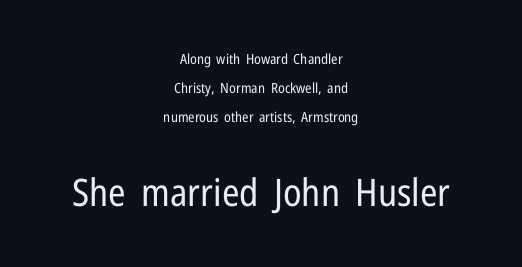
The image shows 38 px regular-weight, condensed sans-serif type, upright; set centered, loose line spacing (2.08x), normal letter spacing, not underlined; the second (bottom) block is 2.71x larger; low stroke contrast and a medium x-height.
